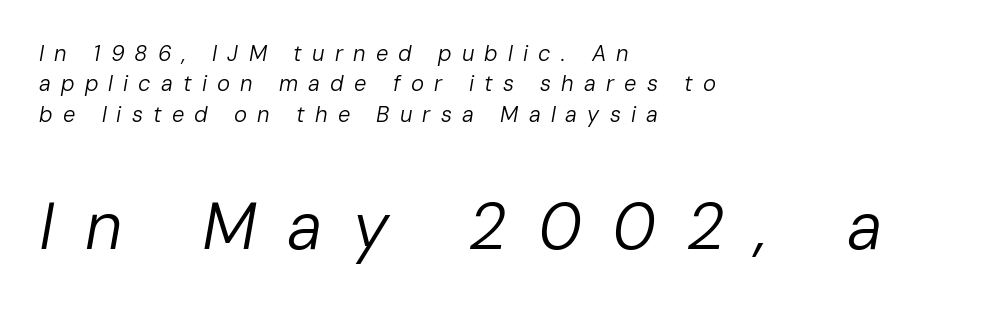
Q: Is the text bold? A: No.
Q: Is the text italic (slanted)? A: Yes, it leans right by about 10 degrees.
Q: Is the text underlined? A: No.
Q: How is the paragraph aligned? A: Left-aligned.
Q: Is the spacing between letters normal or unusually wide? A: Unusually wide.
Q: Is the spacing between lines tight, normal or loose? A: Normal.
Q: Which block of text is set in a larger size, the first (top) or the second (bottom)? A: The second (bottom) one.
Q: Width (condensed, normal, or wide)? A: Normal.
Q: Stroke contrast? A: Low.
Q: x-height? A: Medium.
Q: Monospaced? A: No.
